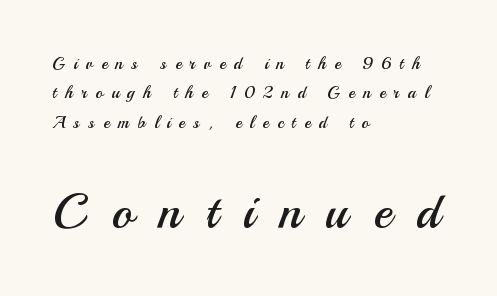
Q: Is the text bold? A: No.
Q: Is the text italic (slanted)? A: Yes.
Q: Is the typeface a serif or a sans-serif typeface? A: Sans-serif.
Q: Is the text underlined? A: No.
Q: How is the paragraph aligned? A: Left-aligned.
Q: Is the spacing between letters normal or unusually wide? A: Unusually wide.
Q: Which block of text is set in a larger size, the first (top) or the second (bottom)? A: The second (bottom) one.
Q: Width (condensed, normal, or wide)? A: Normal.
Q: Stroke contrast? A: Medium.
Q: x-height? A: Small.
Q: Monospaced? A: No.
